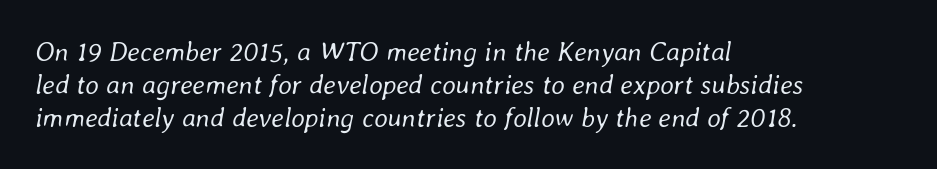
{"italic": "yes", "lean": "right", "slant_degrees": 8, "bold": "no", "underline": "no", "align": "left", "line_spacing_ratio": 1.22, "letter_spacing": "normal", "letter_spacing_em": 0.0, "glyph_px": 27}
